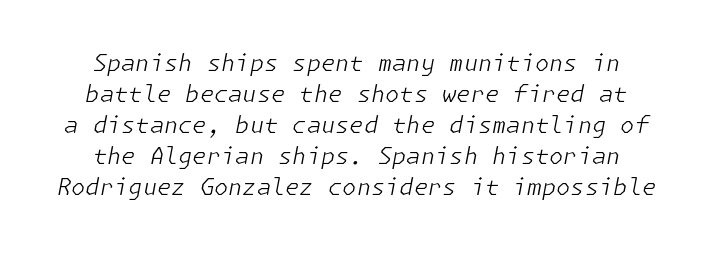
Decoration check: the copy has no underline. Honestly, the row spacing looks completely unremarkable. Characters are canted at an angle relative to the baseline's perpendicular. Between one letter and the next there's only the usual sliver of space.
